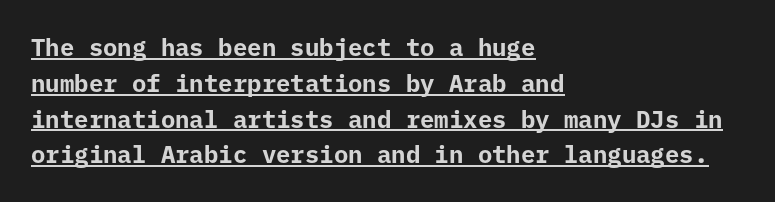
Q: Is the text bold? A: Yes.
Q: Is the text italic (slanted)? A: No, it is upright.
Q: Is the text underlined? A: Yes.
Q: How is the paragraph aligned? A: Left-aligned.
Q: Is the spacing between letters normal or unusually wide? A: Normal.
Q: Is the spacing between lines tight, normal or loose? A: Normal.
